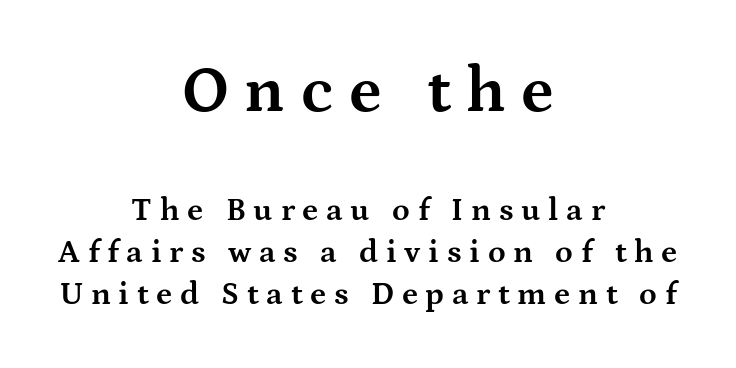
Q: Is the text bold? A: Yes.
Q: Is the text italic (slanted)? A: No, it is upright.
Q: Is the typeface a serif or a sans-serif typeface? A: Serif.
Q: Is the text underlined? A: No.
Q: How is the paragraph aligned? A: Centered.
Q: Is the spacing between letters normal or unusually wide? A: Unusually wide.
Q: Is the spacing between lines tight, normal or loose? A: Normal.
Q: Which block of text is set in a larger size, the first (top) or the second (bottom)? A: The first (top) one.
Q: Width (condensed, normal, or wide)? A: Wide.
Q: Stroke contrast? A: Medium.
Q: x-height? A: Medium.
Q: Monospaced? A: No.
